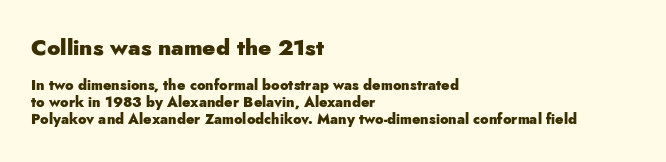
Default kerning and tracking; the words read as compact shapes. Does the copy run flush right? No — it runs flush left. Which chunk is bigger? The first one — the top block dwarfs the bottom. No italicization has been applied; the sample stays upright. Thick stems and heavy bowls — unmistakably bold.
